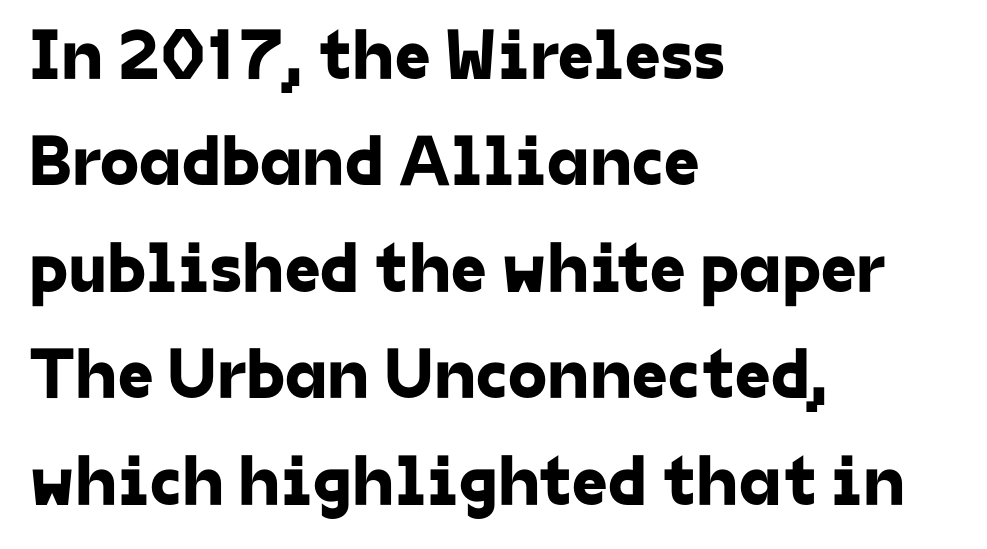
Q: Is the typeface a serif or a sans-serif typeface? A: Sans-serif.
Q: Is the text underlined? A: No.
Q: How is the paragraph aligned? A: Left-aligned.
Q: Is the spacing between letters normal or unusually wide? A: Normal.
Q: Is the spacing between lines tight, normal or loose? A: Normal.
Q: Width (condensed, normal, or wide)? A: Normal.
Q: Stroke contrast? A: Low.
Q: x-height? A: Medium.
Q: Monospaced? A: No.
